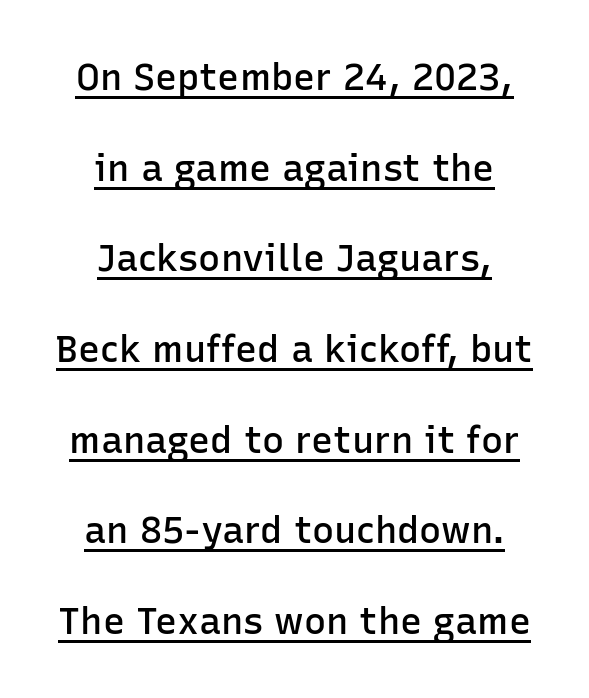
Leftover space on each line is divided equally before and after the words. The words here are underlined. No extra tracking has been applied to these lines. Is this a fixed-width face? No — the glyphs have proportional, varying widths. The passage shown stacks its lines with a broad gap.
